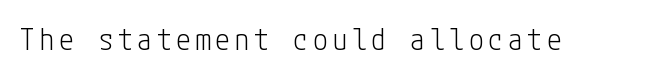
{"serif": "no", "italic": "no", "bold": "no", "weight": "light", "width": "condensed", "stroke_contrast": "low", "x_height": "medium", "underline": "no", "glyph_px": 30}
